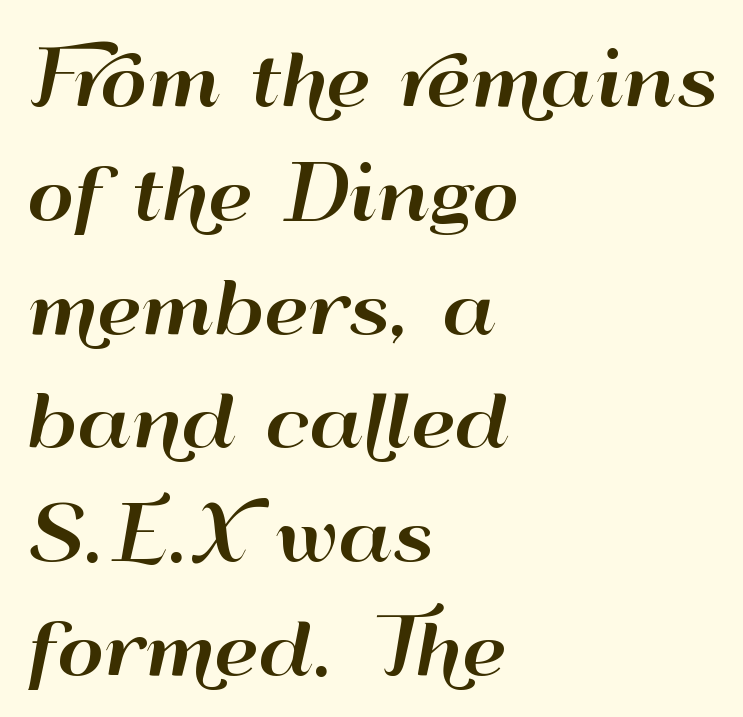
You could not count columns in this text — the font is proportionally spaced. Check under the words: just untouched page. This sample keeps an unexceptional amount of space between lines. Casual observation: everything's shoved over to the left. Check where the strokes stop: nothing finishes them off — pure sans.
